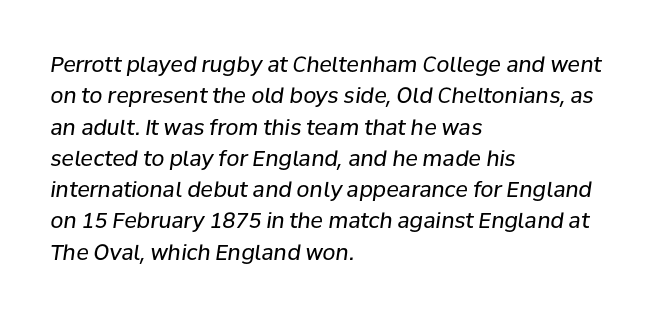
{"italic": "yes", "lean": "right", "slant_degrees": 8, "bold": "no", "underline": "no", "align": "left", "line_spacing": "normal", "line_spacing_ratio": 1.49, "letter_spacing": "normal", "letter_spacing_em": 0.0, "glyph_px": 21}
